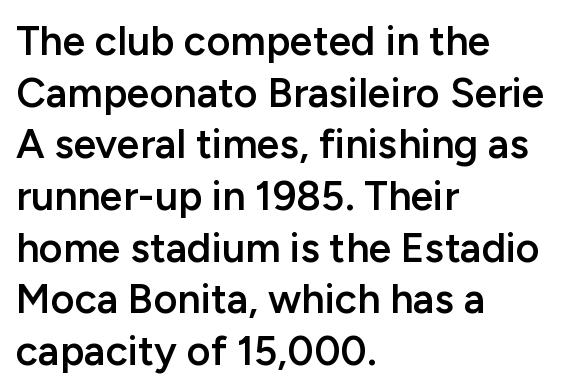
{"serif": "no", "italic": "no", "bold": "semi", "weight": "semibold", "width": "normal", "stroke_contrast": "low", "x_height": "medium", "monospaced": "no", "underline": "no", "align": "left", "line_spacing": "normal", "line_spacing_ratio": 1.26, "letter_spacing": "normal", "letter_spacing_em": 0.0, "glyph_px": 41}
